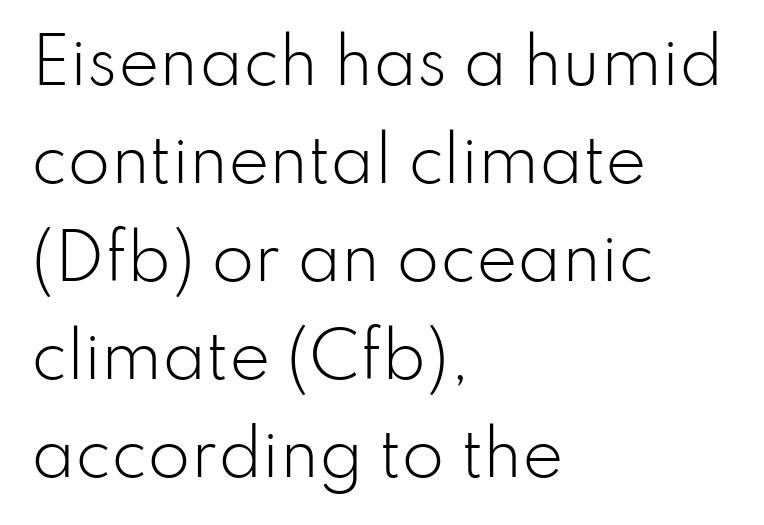
The image shows 62 px light sans-serif type, upright; set left-aligned, normal line spacing (1.58x), normal letter spacing, not underlined; low stroke contrast and a small x-height.
